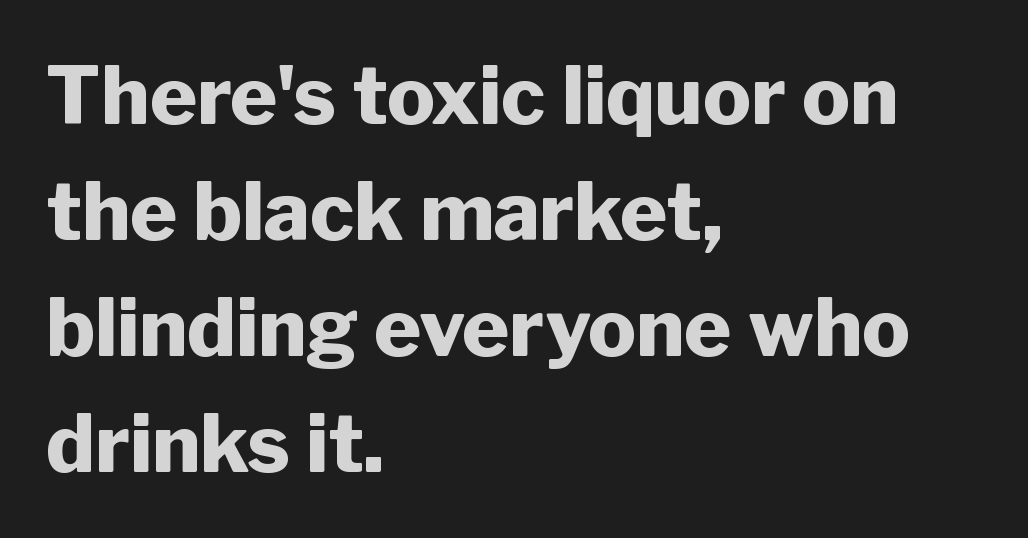
The image shows 80 px heavy sans-serif type, upright; set left-aligned, normal line spacing (1.45x), normal letter spacing, not underlined; low stroke contrast and a medium x-height.
